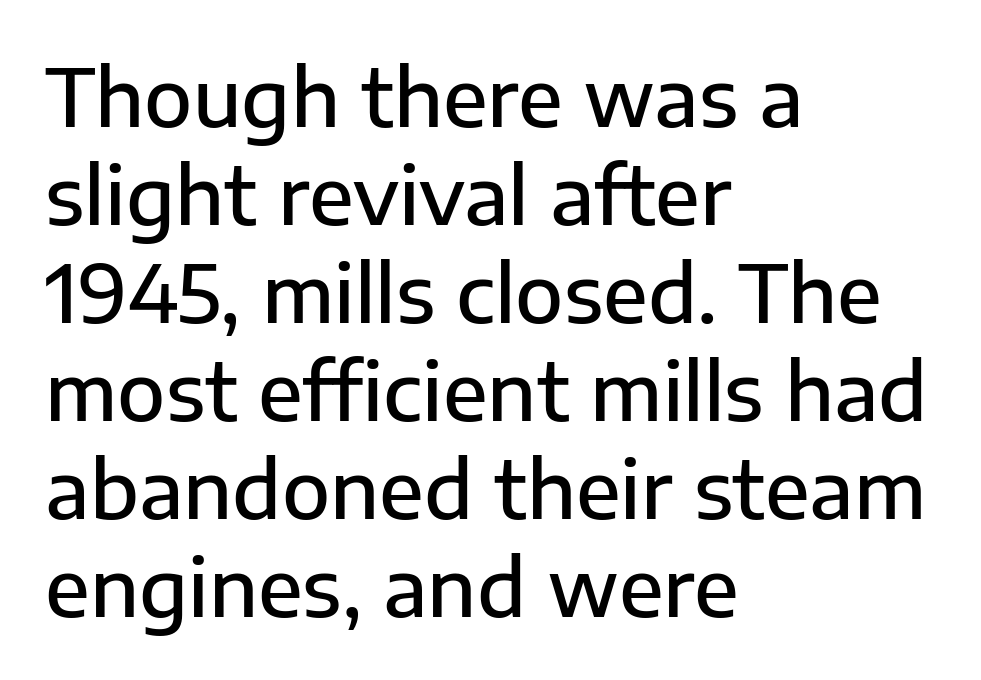
Q: Is the text bold? A: Semi-bold.
Q: Is the text italic (slanted)? A: No, it is upright.
Q: Is the typeface a serif or a sans-serif typeface? A: Sans-serif.
Q: Is the text underlined? A: No.
Q: How is the paragraph aligned? A: Left-aligned.
Q: Is the spacing between letters normal or unusually wide? A: Normal.
Q: Width (condensed, normal, or wide)? A: Normal.
Q: Stroke contrast? A: Low.
Q: x-height? A: Medium.
Q: Monospaced? A: No.
